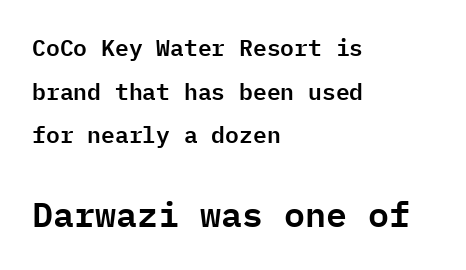
Q: Is the text italic (slanted)? A: No, it is upright.
Q: Is the typeface a serif or a sans-serif typeface? A: Sans-serif.
Q: Is the text underlined? A: No.
Q: How is the paragraph aligned? A: Left-aligned.
Q: Is the spacing between letters normal or unusually wide? A: Normal.
Q: Is the spacing between lines tight, normal or loose? A: Loose.
Q: Which block of text is set in a larger size, the first (top) or the second (bottom)? A: The second (bottom) one.
Q: Width (condensed, normal, or wide)? A: Normal.
Q: Stroke contrast? A: Low.
Q: x-height? A: Medium.
Q: Monospaced? A: Yes.
